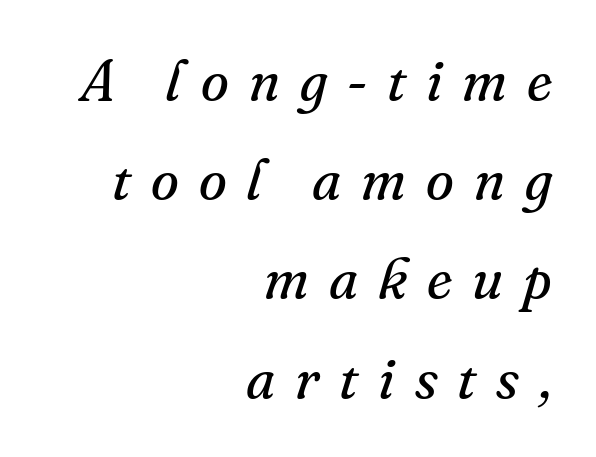
{"serif": "yes", "italic": "yes", "lean": "right", "slant_degrees": 16, "bold": "no", "weight": "regular", "width": "normal", "stroke_contrast": "medium", "x_height": "small", "monospaced": "no", "underline": "no", "align": "right", "line_spacing_ratio": 1.74, "letter_spacing": "wide", "letter_spacing_em": 0.35, "glyph_px": 57}
